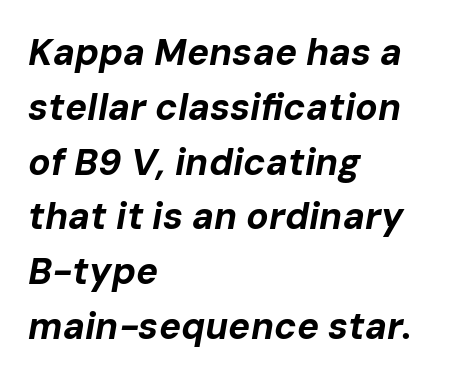
The image shows 37 px bold type, italic (leaning right); set left-aligned, normal line spacing (1.48x), normal letter spacing, not underlined; low stroke contrast and a medium x-height.
